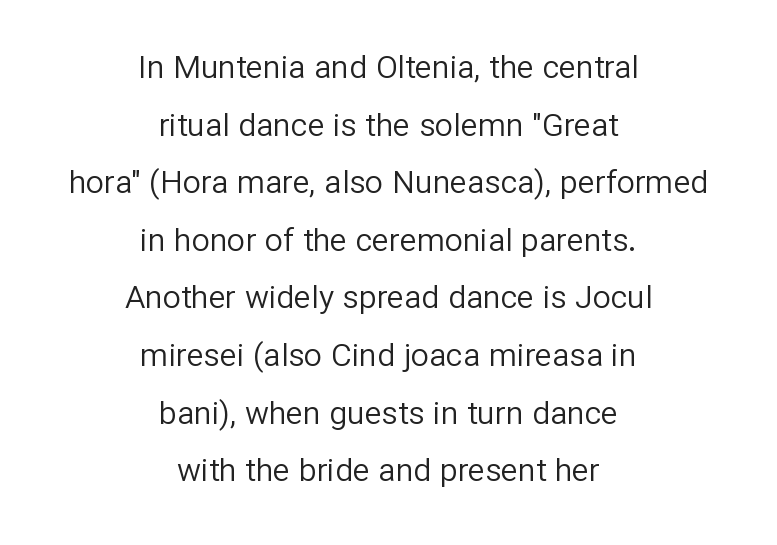
Q: Is the text bold? A: No.
Q: Is the text italic (slanted)? A: No, it is upright.
Q: Is the typeface a serif or a sans-serif typeface? A: Sans-serif.
Q: Is the text underlined? A: No.
Q: How is the paragraph aligned? A: Centered.
Q: Is the spacing between letters normal or unusually wide? A: Normal.
Q: Width (condensed, normal, or wide)? A: Normal.
Q: Stroke contrast? A: Low.
Q: x-height? A: Medium.
Q: Monospaced? A: No.
